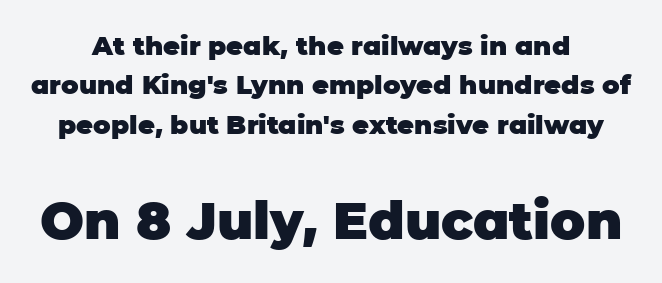
Spacing verdict: proportional, widths tailored to each character. The typesetting leans heavy: a genuine bold. Each word holds together tightly as a unit, with standard inter-letter gaps. In terms of letterform style, serifs are entirely absent.
